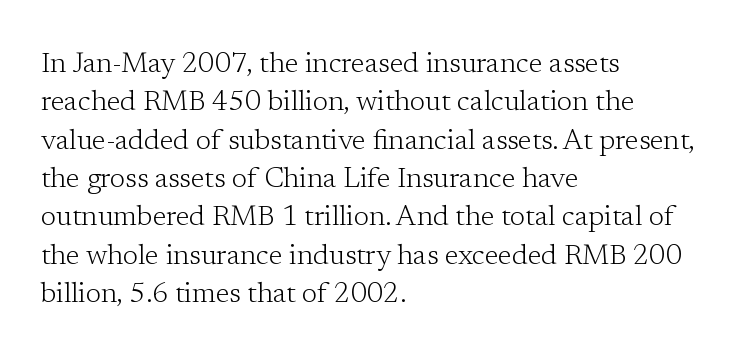
The letterforms sit at book weight or below. Italic: no, the glyphs are upright roman. Note the varied advance widths — an 'i' is clearly narrower than an 'm'. The string is rendered with underlining switched off. The horizontal fit of the characters is conventional and even. The lines are quadded left.
